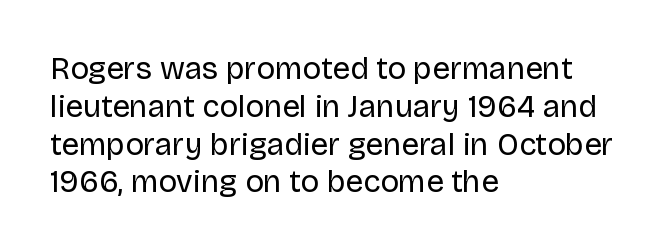
{"serif": "no", "italic": "no", "bold": "no", "weight": "regular", "width": "normal", "stroke_contrast": "low", "x_height": "large", "monospaced": "no", "underline": "no", "align": "left", "line_spacing_ratio": 1.22, "letter_spacing": "normal", "letter_spacing_em": 0.0, "glyph_px": 31}
